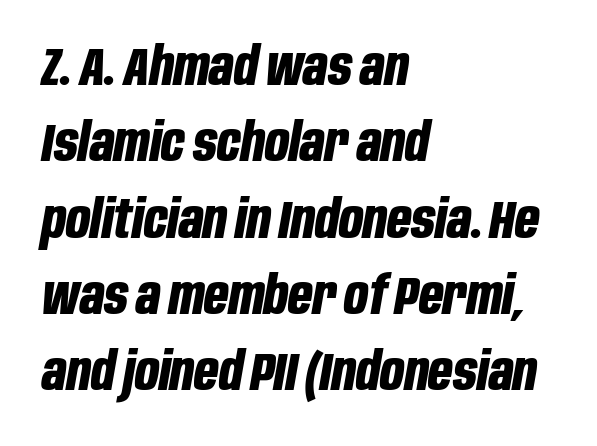
The lettering tilts uniformly, giving the passage an italic look. You could not count columns in this text — the font is proportionally spaced. Each word holds together tightly as a unit, with standard inter-letter gaps. The rows are spaced the way most documents space them. The compositor pushed each line to the left boundary. Caption: bold face, heavy strokes.
